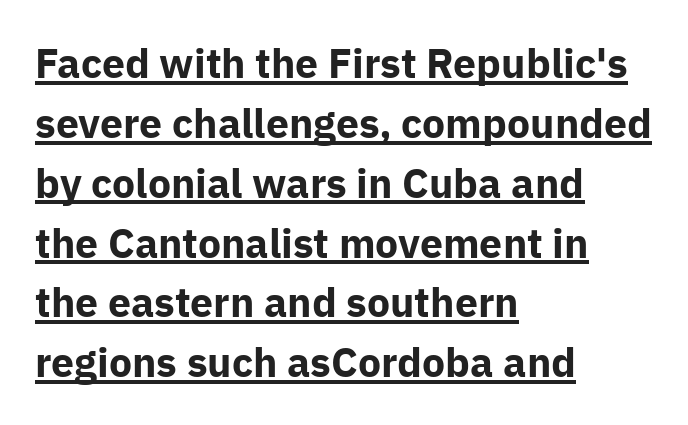
{"serif": "no", "italic": "no", "bold": "yes", "weight": "bold", "width": "normal", "stroke_contrast": "low", "x_height": "medium", "monospaced": "no", "underline": "yes", "align": "left", "line_spacing": "normal", "line_spacing_ratio": 1.46, "letter_spacing": "normal", "letter_spacing_em": 0.0, "glyph_px": 41}
